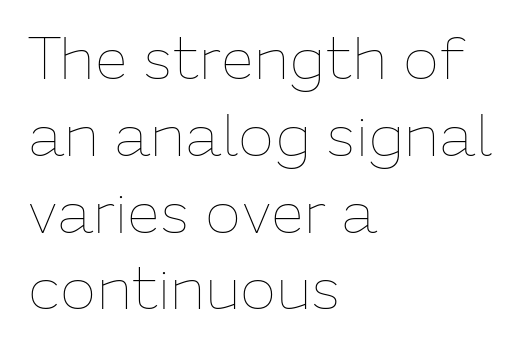
{"italic": "no", "bold": "no", "weight": "thin", "width": "normal", "stroke_contrast": "low", "x_height": "medium", "monospaced": "no", "underline": "no", "align": "left", "line_spacing": "normal", "line_spacing_ratio": 1.28, "letter_spacing": "normal", "letter_spacing_em": 0.0, "glyph_px": 60}
